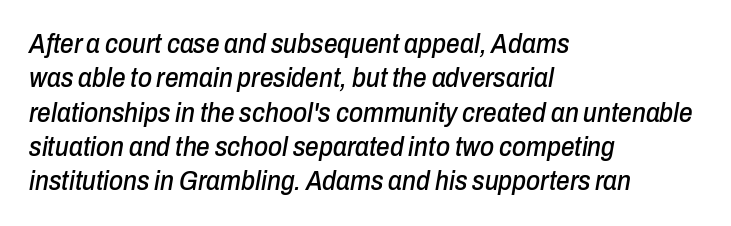
These lines are set flush left with a ragged right edge. The line-height multiplier appears to be the usual default. The tracking reads as untouched default to a designer's eye. A clean baseline with only descenders dipping below it.
